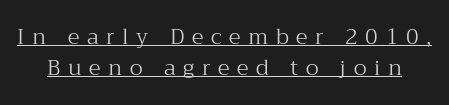
Underline: present. The specimen reads as upright at a glance. The passage shown is not bold in any degree. The tracking reads as deliberately expanded to a designer's eye.
